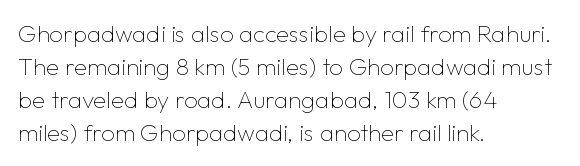
{"italic": "no", "bold": "no", "underline": "no", "align": "left", "line_spacing": "normal", "line_spacing_ratio": 1.37, "letter_spacing": "normal", "letter_spacing_em": 0.0, "glyph_px": 24}
